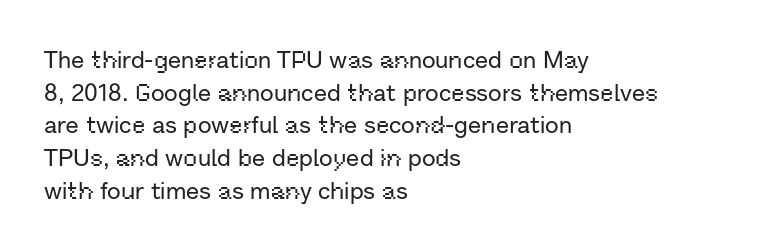
The image shows 24 px text type, upright; set left-aligned, normal line spacing (1.36x), normal letter spacing, not underlined.
